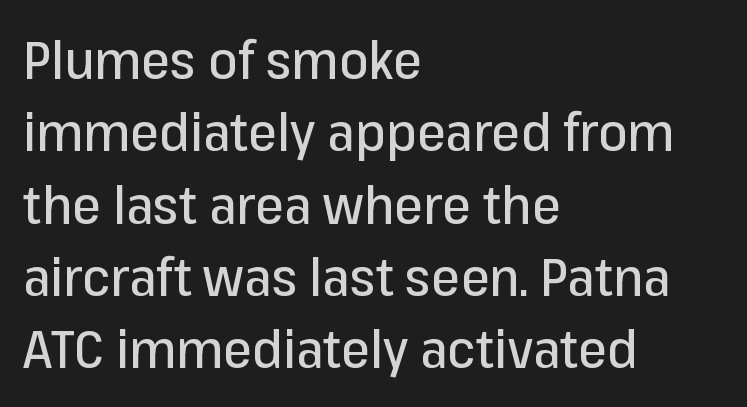
{"serif": "no", "italic": "no", "width": "normal", "stroke_contrast": "low", "x_height": "medium", "monospaced": "no", "underline": "no", "align": "left", "line_spacing": "normal", "line_spacing_ratio": 1.39, "letter_spacing": "normal", "letter_spacing_em": 0.0, "glyph_px": 52}
